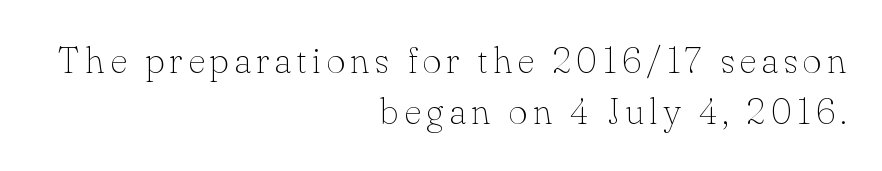
The image shows 37 px thin serif type, upright; set right-aligned, normal line spacing (1.38x), not underlined; low stroke contrast and a small x-height.
